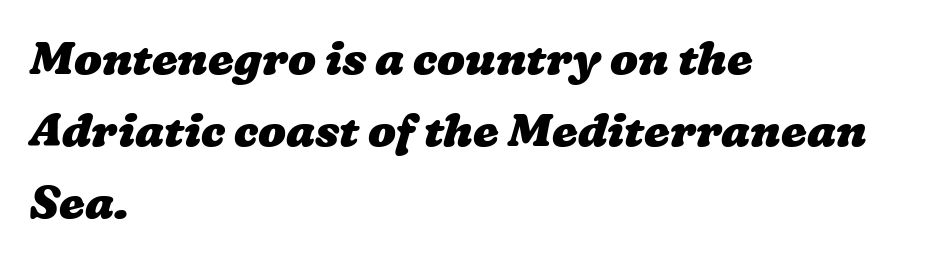
{"bold": "yes", "weight": "heavy", "width": "wide", "stroke_contrast": "low", "x_height": "medium", "monospaced": "no", "underline": "no", "align": "left", "line_spacing": "normal", "line_spacing_ratio": 1.57, "letter_spacing": "normal", "letter_spacing_em": 0.0, "glyph_px": 46}
